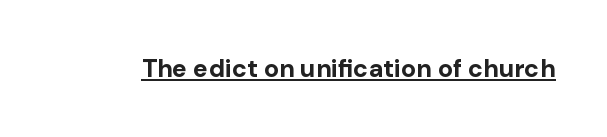
Q: Is the text bold? A: Yes.
Q: Is the text italic (slanted)? A: No, it is upright.
Q: Is the text underlined? A: Yes.
Q: Is the spacing between letters normal or unusually wide? A: Normal.
